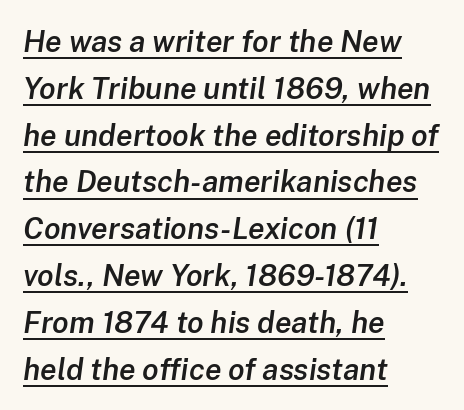
{"italic": "yes", "lean": "right", "slant_degrees": 8, "bold": "semi", "weight": "semibold", "width": "normal", "stroke_contrast": "low", "x_height": "medium", "monospaced": "no", "underline": "yes", "align": "left", "line_spacing": "normal", "line_spacing_ratio": 1.56, "letter_spacing": "normal", "letter_spacing_em": 0.0, "glyph_px": 30}
